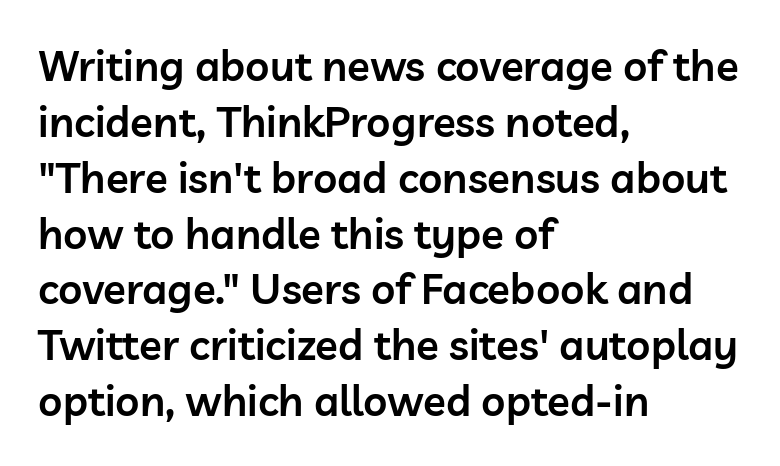
The image shows 42 px semibold sans-serif type, upright; set left-aligned, normal line spacing (1.33x), normal letter spacing, not underlined; low stroke contrast and a medium x-height.
